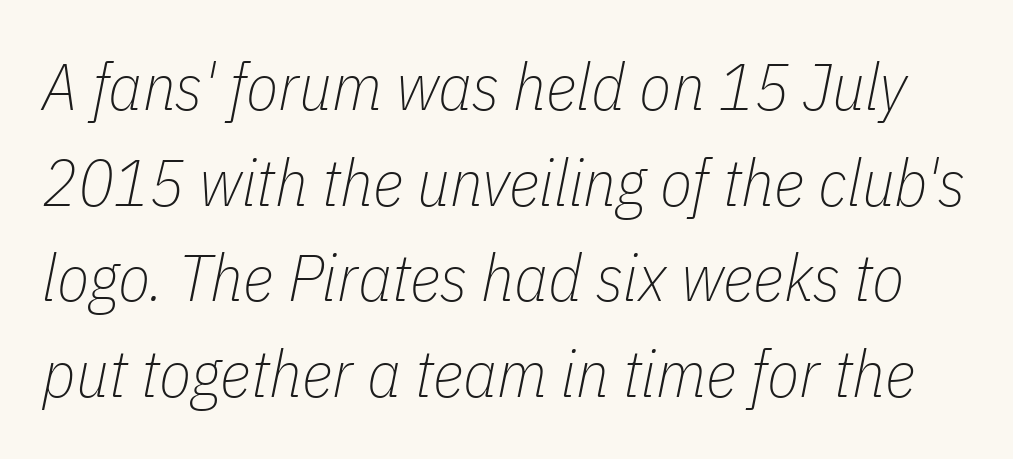
The image shows 66 px thin, condensed type, italic (leaning right); set normal line spacing (1.45x), normal letter spacing, not underlined; low stroke contrast and a medium x-height.
